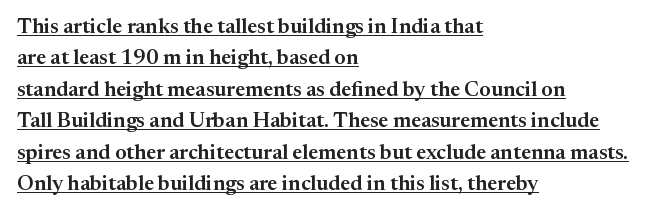
The typography opts for an upright posture over an oblique one. Spacing between characters is what you'd get straight out of the box. The lines are quadded left. One glance says typical: line gaps are just what's usual. Beneath each row of characters lies a ruled line.
